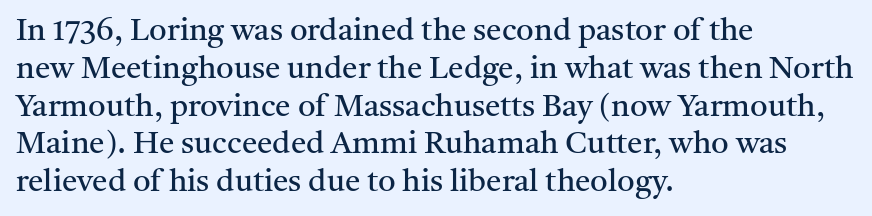
{"serif": "yes", "italic": "no", "bold": "no", "weight": "regular", "width": "normal", "stroke_contrast": "medium", "x_height": "medium", "monospaced": "no", "underline": "no", "align": "left", "line_spacing_ratio": 1.22, "letter_spacing": "normal", "letter_spacing_em": 0.0, "glyph_px": 31}
